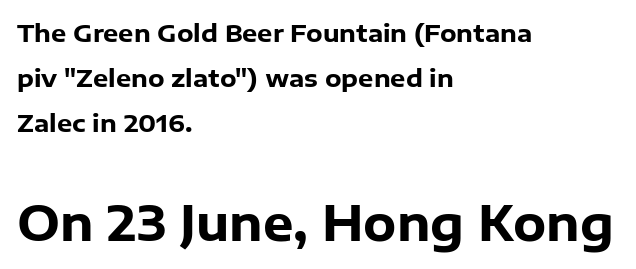
The image shows 48 px heavy sans-serif type, upright; set left-aligned, line spacing 1.88x, normal letter spacing, not underlined; the second (bottom) block is 2.0x larger; low stroke contrast and a medium x-height.
